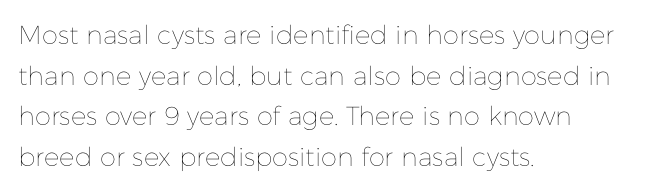
{"italic": "no", "bold": "no", "underline": "no", "align": "left", "line_spacing": "normal", "line_spacing_ratio": 1.56, "letter_spacing": "normal", "letter_spacing_em": 0.0, "glyph_px": 26}
